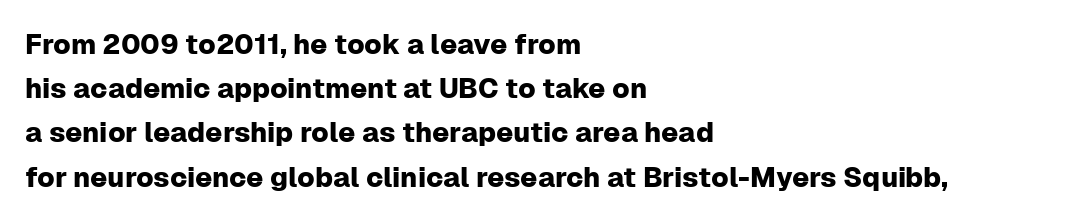
The image shows 28 px sans-serif type, upright; set left-aligned, normal line spacing (1.58x), normal letter spacing, not underlined; low stroke contrast and a medium x-height.
